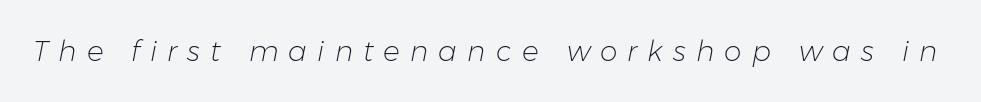
{"italic": "yes", "lean": "right", "slant_degrees": 11, "bold": "no", "weight": "light", "width": "normal", "stroke_contrast": "low", "x_height": "medium", "monospaced": "no", "underline": "no", "letter_spacing": "wide", "letter_spacing_em": 0.36, "glyph_px": 28}
